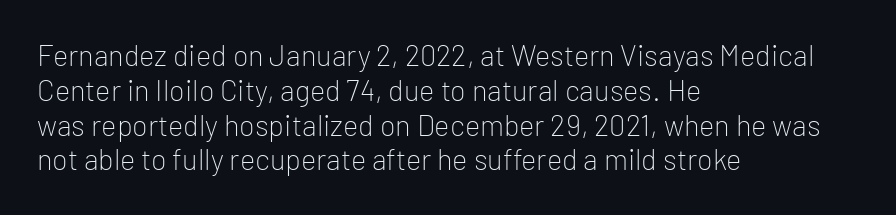
{"serif": "no", "italic": "no", "bold": "no", "weight": "light", "width": "normal", "stroke_contrast": "low", "x_height": "medium", "monospaced": "no", "underline": "no", "align": "left", "line_spacing_ratio": 1.2, "letter_spacing": "normal", "letter_spacing_em": 0.0, "glyph_px": 29}
